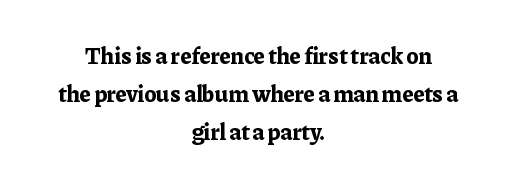
This is heavy type, rendered in bold. The specimen reads as upright at a glance. Compared with typical body copy, the letter spacing here is the same. The paragraph has two soft edges and a firm central axis. Is there much room between lines? A standard amount, neither cramped nor airy. Has an underline been added? It has not.
